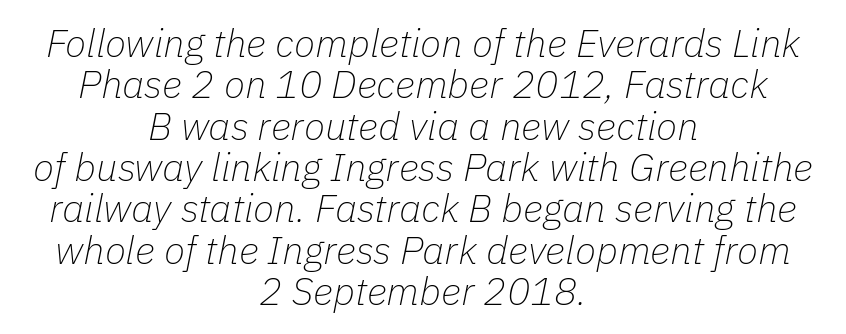
Q: Is the text bold? A: No.
Q: Is the text italic (slanted)? A: Yes, it leans right by about 11 degrees.
Q: Is the text underlined? A: No.
Q: How is the paragraph aligned? A: Centered.
Q: Is the spacing between letters normal or unusually wide? A: Normal.
Q: Is the spacing between lines tight, normal or loose? A: Tight.
Q: Width (condensed, normal, or wide)? A: Normal.
Q: Stroke contrast? A: Low.
Q: x-height? A: Medium.
Q: Monospaced? A: No.
